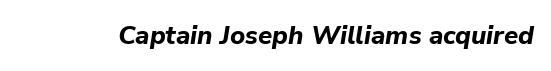
Emphasis-style slanted type is in use. The letterforms sit shoulder to shoulder at normal distance. The typesetting leans heavy: a genuine bold. Words float on clear page, feet unadorned.
